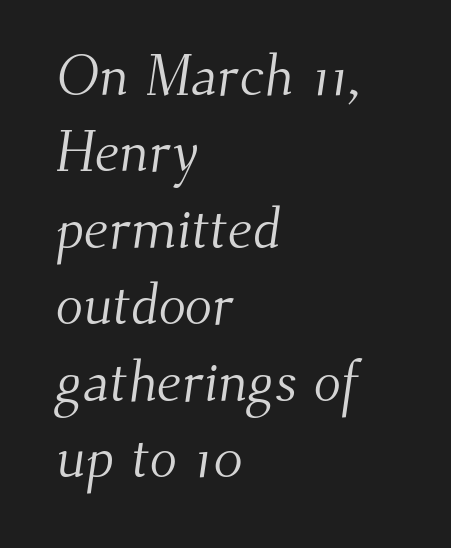
Q: Is the text bold? A: No.
Q: Is the typeface a serif or a sans-serif typeface? A: Serif.
Q: Is the text underlined? A: No.
Q: How is the paragraph aligned? A: Left-aligned.
Q: Is the spacing between letters normal or unusually wide? A: Normal.
Q: Is the spacing between lines tight, normal or loose? A: Normal.
Q: Width (condensed, normal, or wide)? A: Normal.
Q: Stroke contrast? A: Medium.
Q: x-height? A: Small.
Q: Monospaced? A: No.
